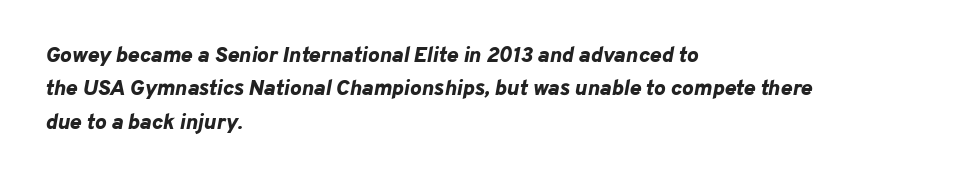
{"italic": "yes", "lean": "right", "slant_degrees": 10, "bold": "yes", "underline": "no", "align": "left", "line_spacing": "normal", "line_spacing_ratio": 1.52, "letter_spacing": "normal", "letter_spacing_em": 0.0, "glyph_px": 22}
